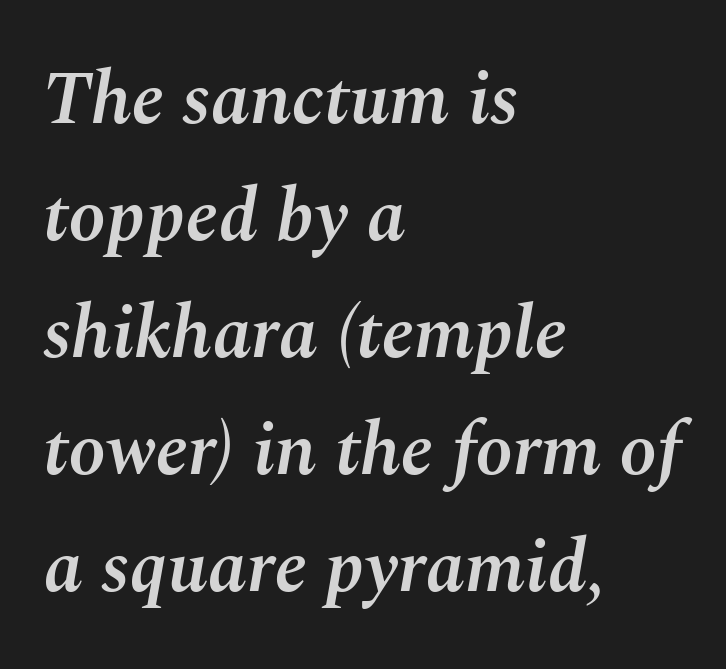
Q: Is the text bold? A: Semi-bold.
Q: Is the text italic (slanted)? A: Yes, it leans right by about 10 degrees.
Q: Is the text underlined? A: No.
Q: How is the paragraph aligned? A: Left-aligned.
Q: Is the spacing between letters normal or unusually wide? A: Normal.
Q: Is the spacing between lines tight, normal or loose? A: Normal.
Q: Width (condensed, normal, or wide)? A: Normal.
Q: Stroke contrast? A: Medium.
Q: x-height? A: Medium.
Q: Monospaced? A: No.
